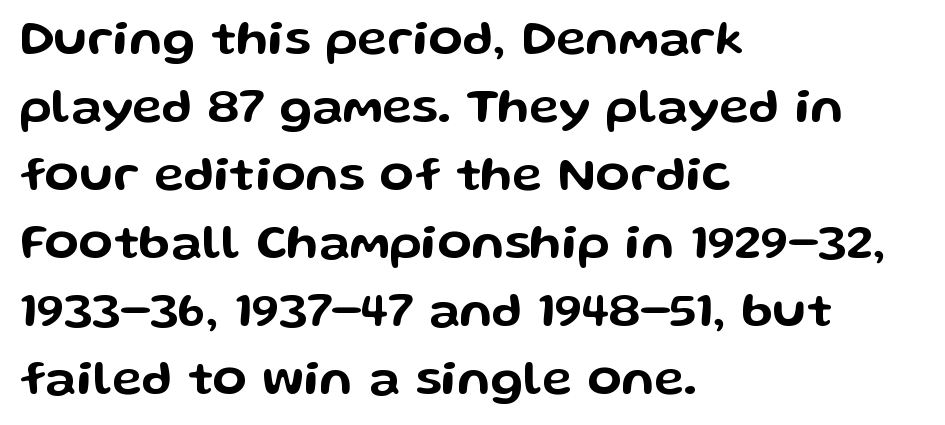
Rows of type keep a routine distance in the vertical direction. Is this a fixed-width face? No — the glyphs have proportional, varying widths. Each letter's strokes conclude bluntly, with no projecting serifs. Ascenders rise straight up at ninety degrees.
